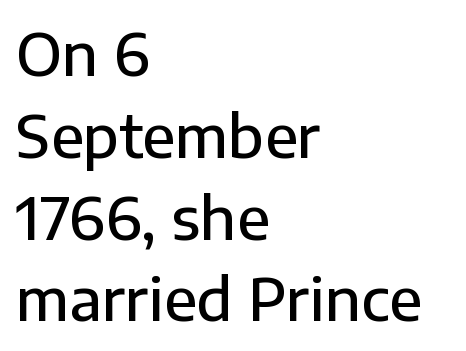
{"serif": "no", "italic": "no", "bold": "semi", "weight": "semibold", "width": "normal", "stroke_contrast": "low", "x_height": "medium", "monospaced": "no", "underline": "no", "align": "left", "line_spacing": "normal", "line_spacing_ratio": 1.41, "letter_spacing": "normal", "letter_spacing_em": 0.0, "glyph_px": 58}
